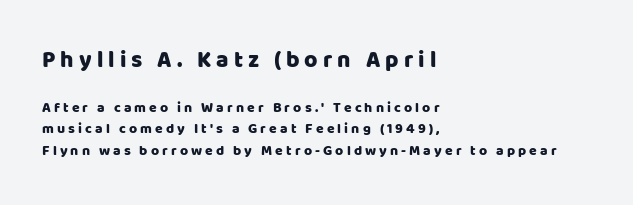
Q: Is the text italic (slanted)? A: No, it is upright.
Q: Is the text underlined? A: No.
Q: How is the paragraph aligned? A: Left-aligned.
Q: Is the spacing between letters normal or unusually wide? A: Unusually wide.
Q: Is the spacing between lines tight, normal or loose? A: Normal.
Q: Which block of text is set in a larger size, the first (top) or the second (bottom)? A: The first (top) one.
